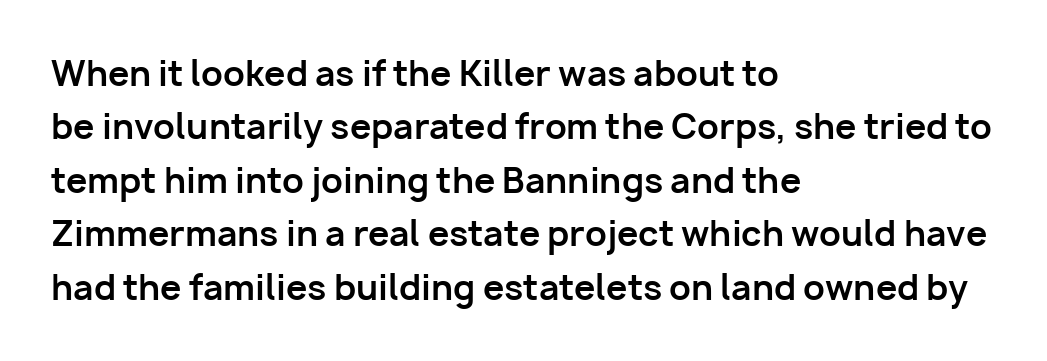
Q: Is the text bold? A: Yes.
Q: Is the text italic (slanted)? A: No, it is upright.
Q: Is the typeface a serif or a sans-serif typeface? A: Sans-serif.
Q: Is the text underlined? A: No.
Q: How is the paragraph aligned? A: Left-aligned.
Q: Is the spacing between letters normal or unusually wide? A: Normal.
Q: Is the spacing between lines tight, normal or loose? A: Normal.
Q: Width (condensed, normal, or wide)? A: Normal.
Q: Stroke contrast? A: Low.
Q: x-height? A: Medium.
Q: Monospaced? A: No.
